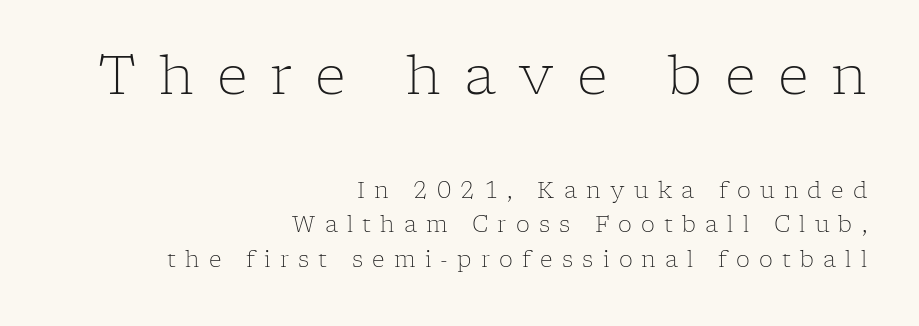
{"serif": "yes", "italic": "no", "bold": "no", "weight": "light", "width": "normal", "stroke_contrast": "low", "x_height": "medium", "monospaced": "no", "underline": "no", "align": "right", "line_spacing": "normal", "line_spacing_ratio": 1.58, "letter_spacing": "wide", "letter_spacing_em": 0.42, "larger_block": "first", "size_ratio": 2.45, "glyph_px": 54}
